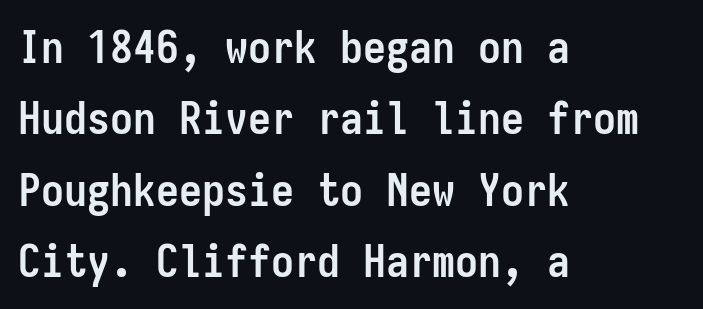
Q: Is the text bold? A: Yes.
Q: Is the text italic (slanted)? A: No, it is upright.
Q: Is the typeface a serif or a sans-serif typeface? A: Sans-serif.
Q: Is the text underlined? A: No.
Q: How is the paragraph aligned? A: Left-aligned.
Q: Is the spacing between letters normal or unusually wide? A: Normal.
Q: Is the spacing between lines tight, normal or loose? A: Normal.
Q: Width (condensed, normal, or wide)? A: Condensed.
Q: Stroke contrast? A: Low.
Q: x-height? A: Medium.
Q: Monospaced? A: Yes.
